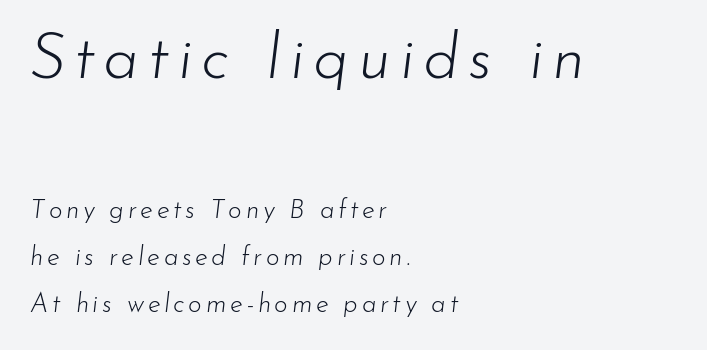
Q: Is the text bold? A: No.
Q: Is the text italic (slanted)? A: Yes, it leans right by about 7 degrees.
Q: Is the text underlined? A: No.
Q: How is the paragraph aligned? A: Left-aligned.
Q: Which block of text is set in a larger size, the first (top) or the second (bottom)? A: The first (top) one.
Q: Width (condensed, normal, or wide)? A: Normal.
Q: Stroke contrast? A: Low.
Q: x-height? A: Small.
Q: Monospaced? A: No.
